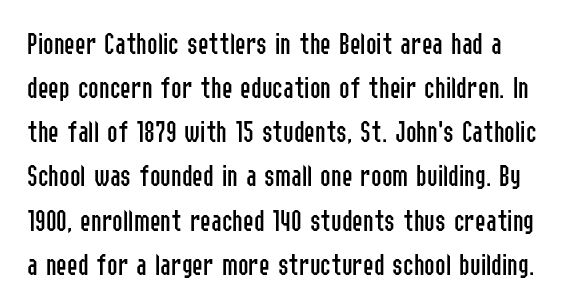
A typesetter would call this proportional, since set widths differ per character. Are there feet on the stems? There aren't — it's a sans. Is the type heavy? It reads as light-to-regular instead. Each word holds together tightly as a unit, with standard inter-letter gaps. Ascenders rise straight up at ninety degrees. Honestly, there is no underline to notice here at all.
